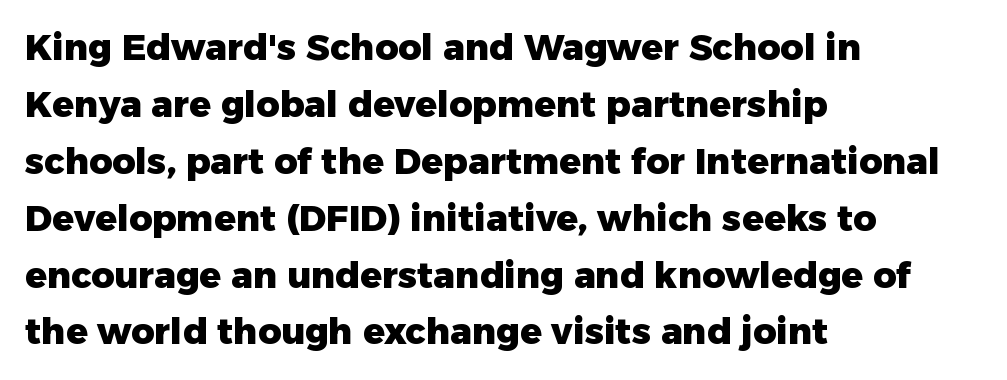
Q: Is the text bold? A: Yes.
Q: Is the text italic (slanted)? A: No, it is upright.
Q: Is the typeface a serif or a sans-serif typeface? A: Sans-serif.
Q: Is the text underlined? A: No.
Q: How is the paragraph aligned? A: Left-aligned.
Q: Is the spacing between letters normal or unusually wide? A: Normal.
Q: Is the spacing between lines tight, normal or loose? A: Normal.
Q: Width (condensed, normal, or wide)? A: Normal.
Q: Stroke contrast? A: Low.
Q: x-height? A: Medium.
Q: Monospaced? A: No.
